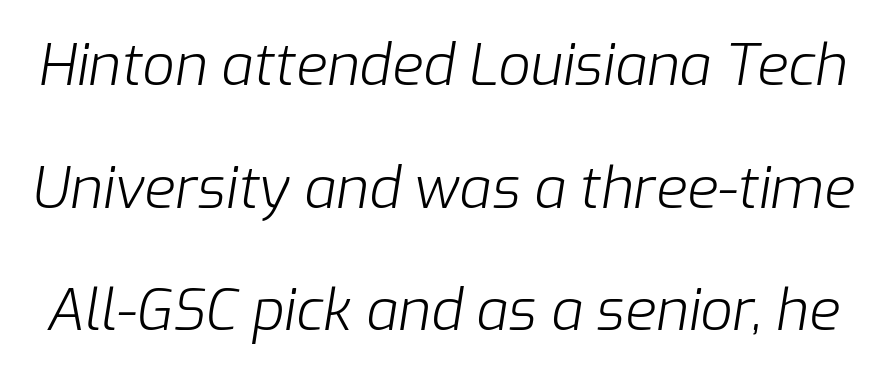
{"italic": "yes", "lean": "right", "slant_degrees": 9, "bold": "no", "weight": "light", "width": "normal", "stroke_contrast": "low", "x_height": "medium", "monospaced": "no", "underline": "no", "line_spacing": "loose", "line_spacing_ratio": 2.15, "letter_spacing": "normal", "letter_spacing_em": 0.0, "glyph_px": 57}
